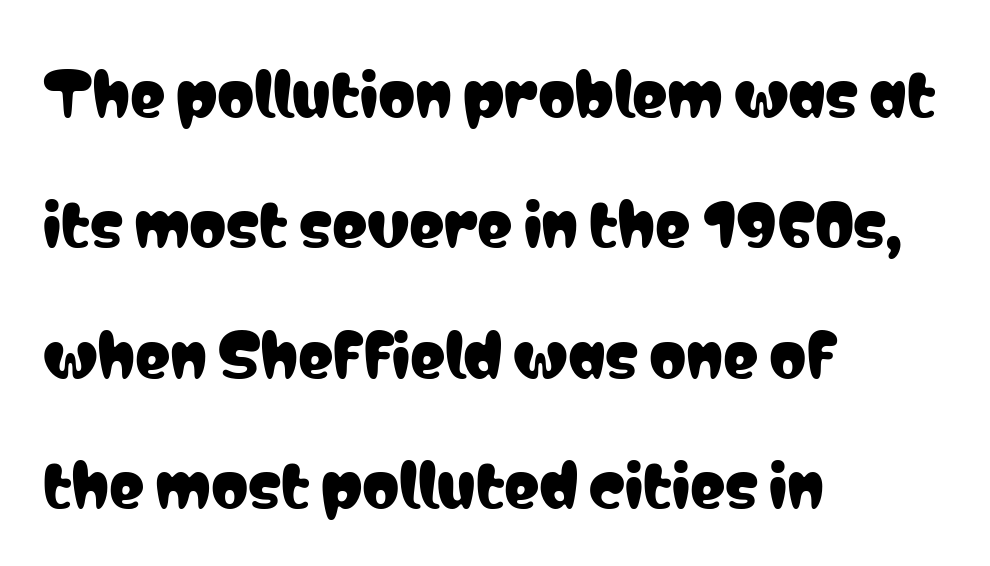
The space beneath each line is pristine and unruled. Vertical spacing — loose. A typesetter would call this proportional, since set widths differ per character. Horizontal alignment here is leftward, the default for most running prose. The face used here is a sans, in the tradition of grotesques and geometrics.
